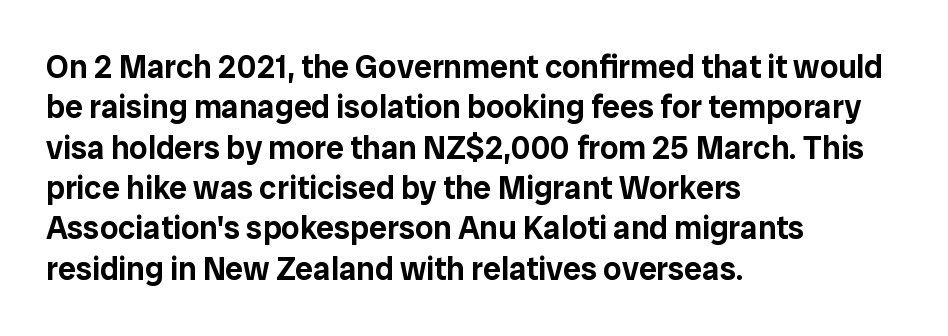
Q: Is the text italic (slanted)? A: No, it is upright.
Q: Is the typeface a serif or a sans-serif typeface? A: Sans-serif.
Q: Is the text underlined? A: No.
Q: How is the paragraph aligned? A: Left-aligned.
Q: Is the spacing between letters normal or unusually wide? A: Normal.
Q: Is the spacing between lines tight, normal or loose? A: Normal.
Q: Width (condensed, normal, or wide)? A: Normal.
Q: Stroke contrast? A: Low.
Q: x-height? A: Medium.
Q: Monospaced? A: No.
